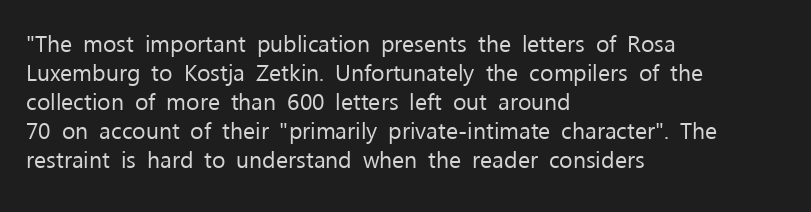
The image shows 23 px text type, upright; set left-aligned, normal line spacing (1.26x), normal letter spacing, not underlined.
